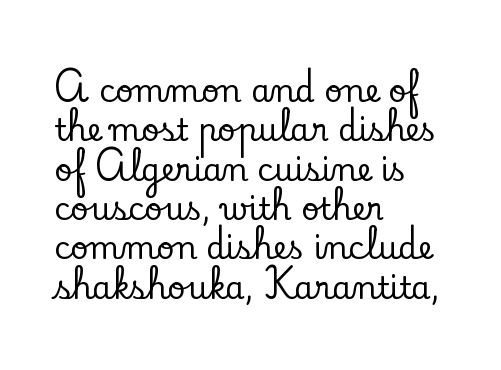
The image shows 31 px serif type, upright; set left-aligned, normal line spacing (1.27x), normal letter spacing, not underlined; low stroke contrast and a small x-height.
